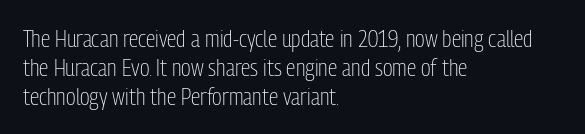
The image shows 24 px text type, upright; set left-aligned, line spacing 1.2x, normal letter spacing, not underlined.
